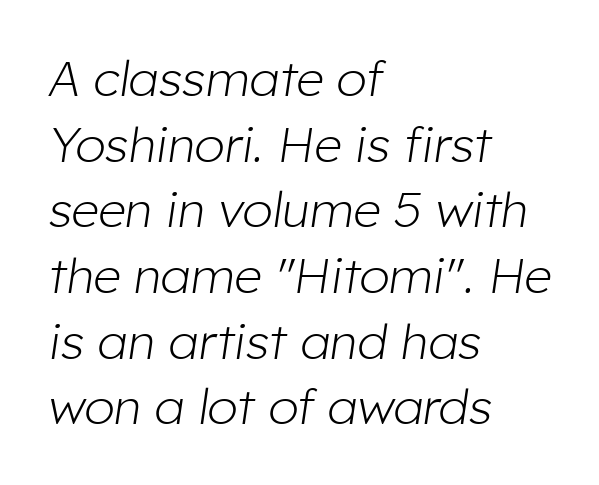
The image shows 49 px light type, italic (leaning right); set left-aligned, normal line spacing (1.34x), normal letter spacing, not underlined; low stroke contrast and a medium x-height.
